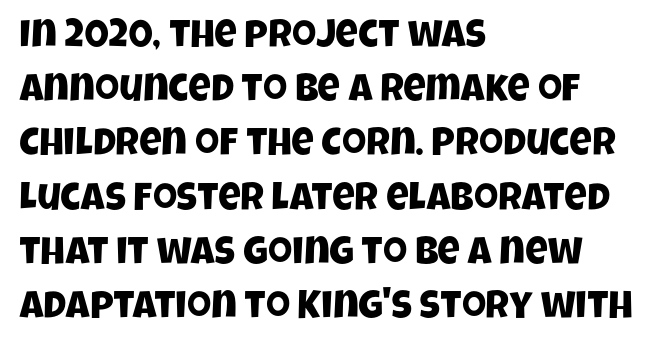
The image shows 39 px condensed sans-serif type; set left-aligned, normal line spacing (1.39x), normal letter spacing, not underlined; low stroke contrast and a large x-height.
